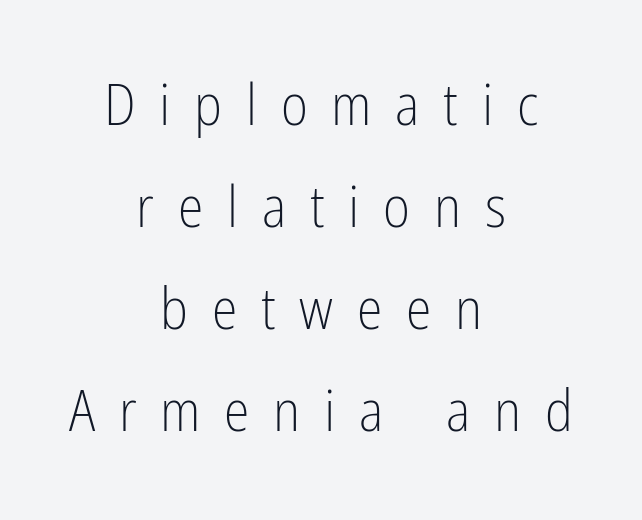
The type family on display is of the sans-serif kind. Short and long lines alike share a common midpoint. Clear beneath every line of the passage. If you drew a line through each stem, it would be perfectly vertical.
